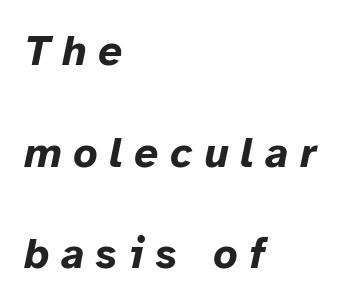
The image shows 42 px bold type, italic (leaning right); set left-aligned, loose line spacing (2.42x), unusually wide letter spacing (+0.28 em), not underlined; low stroke contrast and a medium x-height.
